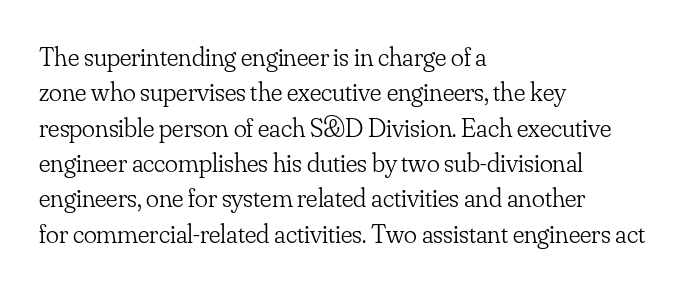
{"italic": "no", "bold": "no", "underline": "no", "align": "left", "line_spacing": "normal", "line_spacing_ratio": 1.31, "letter_spacing": "normal", "letter_spacing_em": 0.0, "glyph_px": 27}
